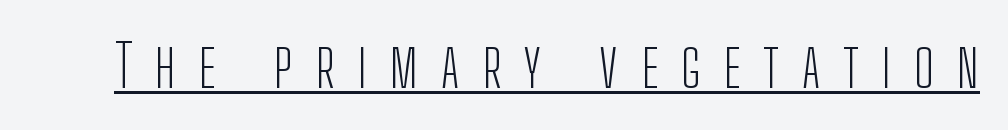
The gaps between neighbouring characters are conspicuously large. Is there an underline? Yes — a line sits under the letters. Observe the absence of serifs on each vertical stroke in this sample. This is not heavy type; no bold has been used. This sample has the flowing, uneven cadence of proportional lettering. Italic: no, the glyphs are upright roman.
